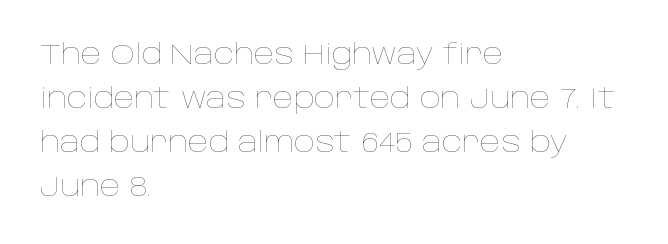
The image shows 29 px thin type, upright; set left-aligned, normal line spacing (1.52x), normal letter spacing, not underlined; low stroke contrast and a large x-height.
